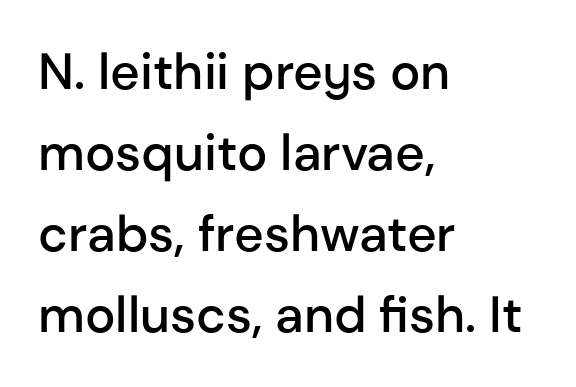
The image shows 51 px semibold sans-serif type, upright; set left-aligned, normal line spacing (1.59x), normal letter spacing, not underlined; low stroke contrast and a medium x-height.
